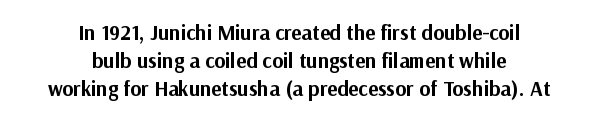
The image shows 21 px bold type, upright; set centered, normal line spacing (1.33x), normal letter spacing, not underlined.
